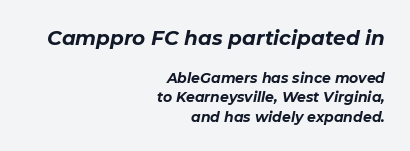
The image shows 20 px bold type, italic (leaning right); set right-aligned, normal line spacing (1.39x), normal letter spacing, not underlined; the first (top) block is 1.43x larger.
